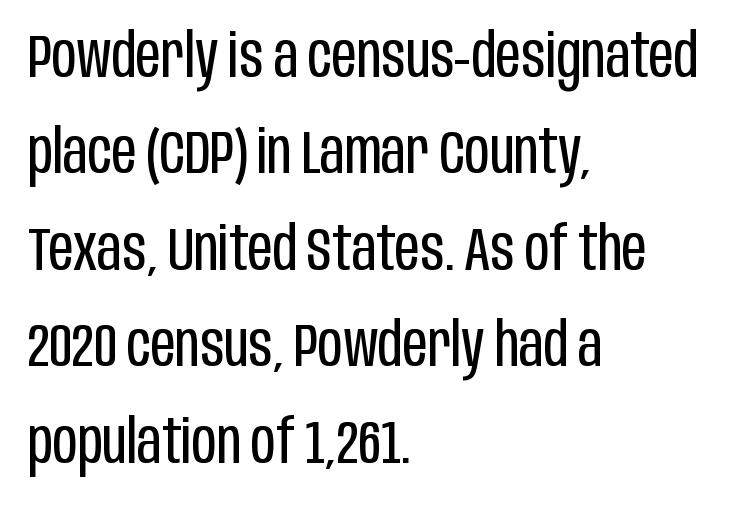
{"serif": "no", "italic": "no", "bold": "no", "weight": "regular", "width": "condensed", "stroke_contrast": "low", "x_height": "large", "monospaced": "no", "underline": "no", "align": "left", "line_spacing": "normal", "line_spacing_ratio": 1.58, "letter_spacing": "normal", "letter_spacing_em": 0.0, "glyph_px": 61}
